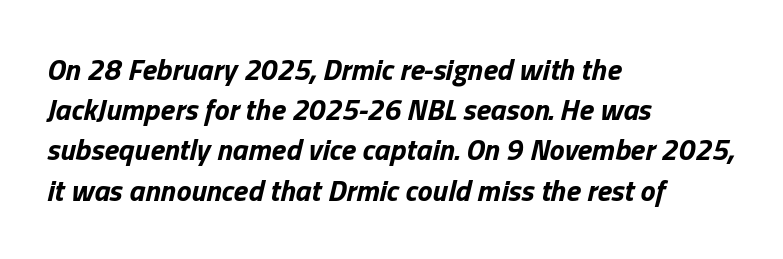
Observe the lean: these are italic letterforms. Leading matches the norm, producing a regular column. The tracking reads as untouched default to a designer's eye. Which margin do the lines hug? The left one — the right edge is uneven. This rendering features lettering with no underline.
